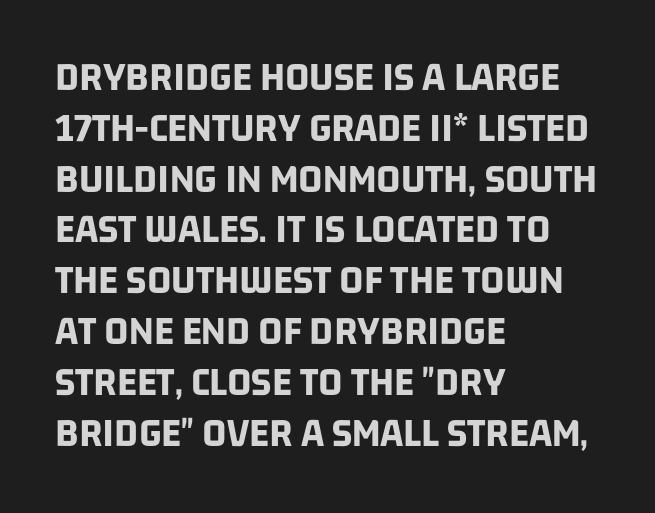
Q: Is the text bold? A: Yes.
Q: Is the typeface a serif or a sans-serif typeface? A: Sans-serif.
Q: Is the text underlined? A: No.
Q: How is the paragraph aligned? A: Left-aligned.
Q: Is the spacing between letters normal or unusually wide? A: Normal.
Q: Width (condensed, normal, or wide)? A: Condensed.
Q: Stroke contrast? A: Low.
Q: x-height? A: Large.
Q: Monospaced? A: No.
